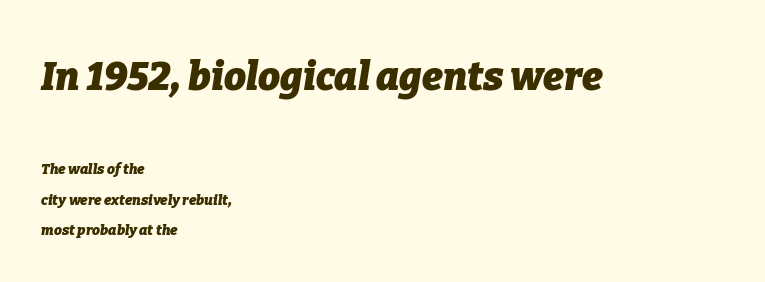
The image shows 39 px heavy type, italic (leaning right); set left-aligned, loose line spacing (2.16x), normal letter spacing, not underlined; the first (top) block is 2.79x larger; low stroke contrast and a medium x-height.
